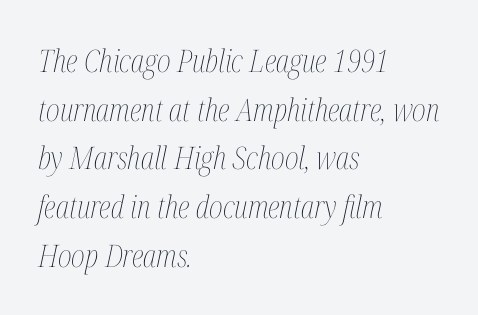
{"italic": "yes", "lean": "right", "slant_degrees": 12, "bold": "no", "weight": "thin", "width": "condensed", "stroke_contrast": "medium", "x_height": "medium", "monospaced": "no", "underline": "no", "align": "left", "line_spacing": "normal", "line_spacing_ratio": 1.57, "letter_spacing": "normal", "letter_spacing_em": 0.0, "glyph_px": 31}
